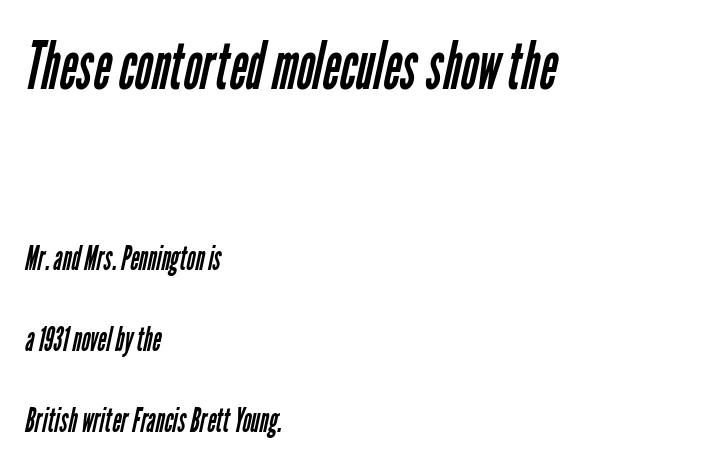
{"serif": "no", "bold": "no", "weight": "regular", "width": "condensed", "stroke_contrast": "low", "x_height": "medium", "monospaced": "no", "underline": "no", "align": "left", "line_spacing": "loose", "line_spacing_ratio": 2.37, "letter_spacing": "normal", "letter_spacing_em": 0.0, "larger_block": "first", "size_ratio": 1.97, "glyph_px": 67}
